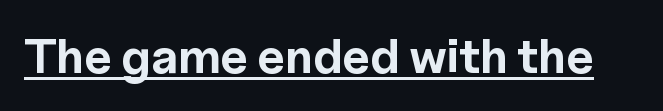
Chunky letters — that's bold for sure. In terms of letterform style, serifs are entirely absent. The rendering uses natural spacing where letterforms have individual widths. Designer's note — italics off, roman on. Every word sits above its own underline. The letters sit at their default tracking, neither squeezed nor spread.
